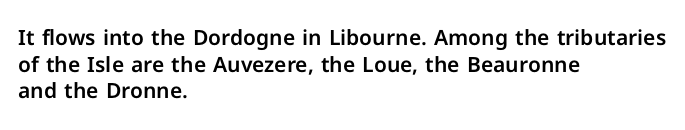
{"italic": "no", "underline": "no", "align": "left", "line_spacing": "normal", "line_spacing_ratio": 1.27, "letter_spacing": "normal", "letter_spacing_em": 0.0, "glyph_px": 21}
